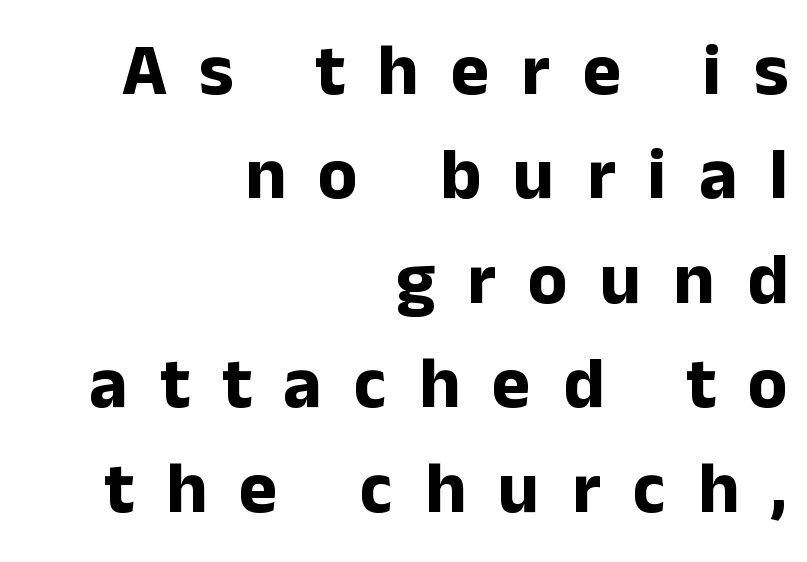
The image shows 73 px bold sans-serif type, upright; set right-aligned, normal line spacing (1.43x), unusually wide letter spacing (+0.44 em), not underlined; low stroke contrast and a medium x-height.
